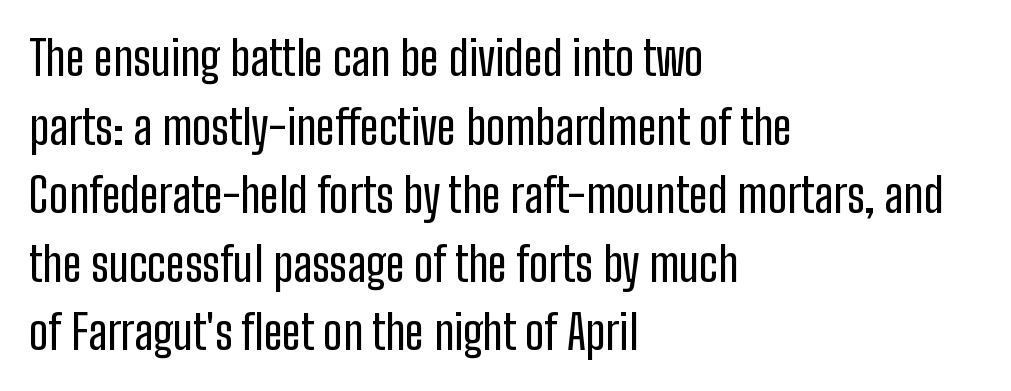
{"serif": "no", "italic": "no", "width": "condensed", "stroke_contrast": "low", "x_height": "medium", "monospaced": "no", "underline": "no", "align": "left", "line_spacing": "normal", "line_spacing_ratio": 1.46, "letter_spacing": "normal", "letter_spacing_em": 0.0, "glyph_px": 47}
